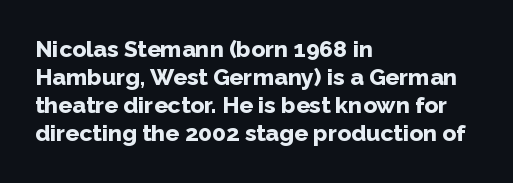
The image shows 23 px bold type, upright; set left-aligned, line spacing 1.22x, normal letter spacing, not underlined.
